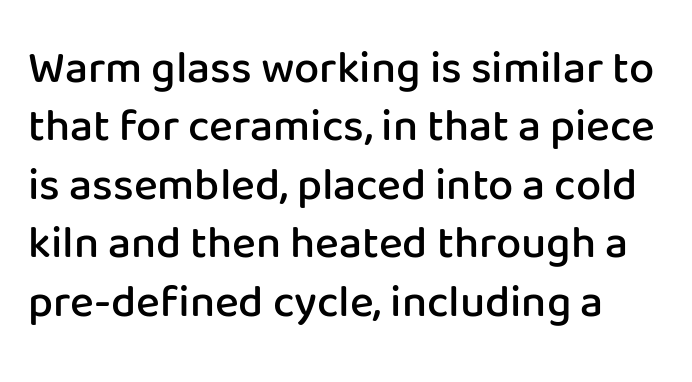
The image shows 45 px semibold sans-serif type, upright; set normal line spacing (1.3x), normal letter spacing, not underlined; low stroke contrast and a medium x-height.
